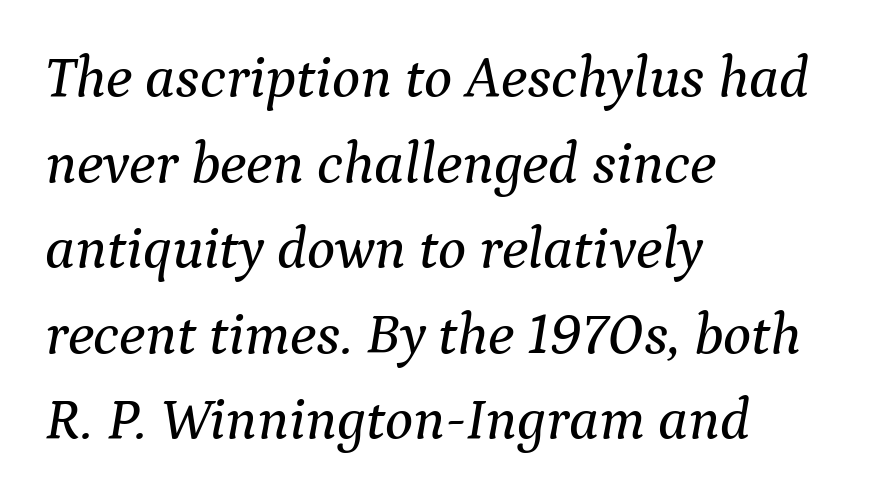
{"serif": "yes", "italic": "yes", "lean": "right", "slant_degrees": 9, "width": "normal", "stroke_contrast": "medium", "x_height": "medium", "monospaced": "no", "underline": "no", "align": "left", "line_spacing": "normal", "line_spacing_ratio": 1.45, "letter_spacing": "normal", "letter_spacing_em": 0.0, "glyph_px": 59}
